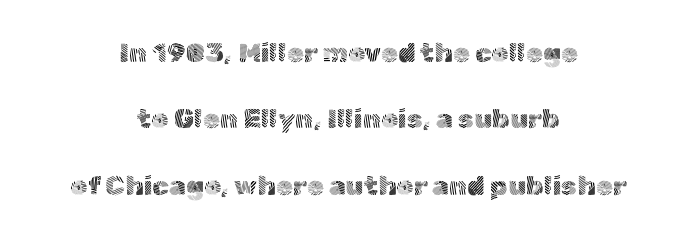
Q: Is the text bold? A: No.
Q: Is the text italic (slanted)? A: No, it is upright.
Q: Is the text underlined? A: No.
Q: How is the paragraph aligned? A: Centered.
Q: Is the spacing between letters normal or unusually wide? A: Normal.
Q: Is the spacing between lines tight, normal or loose? A: Loose.
